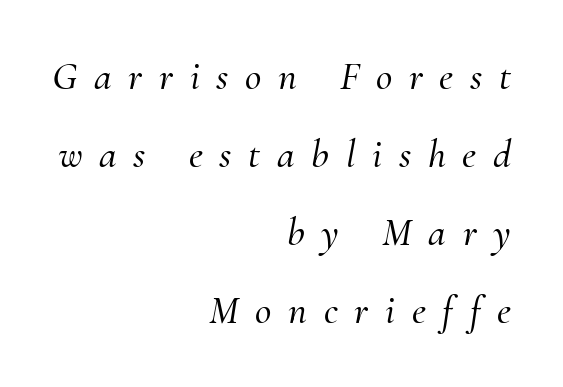
The image shows 40 px serif type, italic (leaning right); set right-aligned, loose line spacing (1.95x), unusually wide letter spacing (+0.42 em), not underlined; medium stroke contrast and a small x-height.
